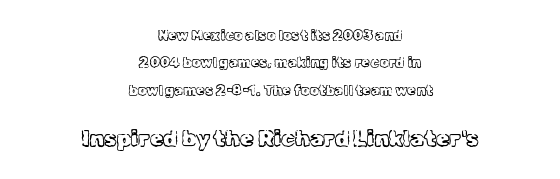
Honestly, the letter spacing is just normal — you wouldn't notice it. Weight: not bold — regular or lighter. Designer's note — italics off, roman on. Each line is balanced around a shared central axis. Bigger letters appear in the bottom chunk; the top chunk is reduced.
